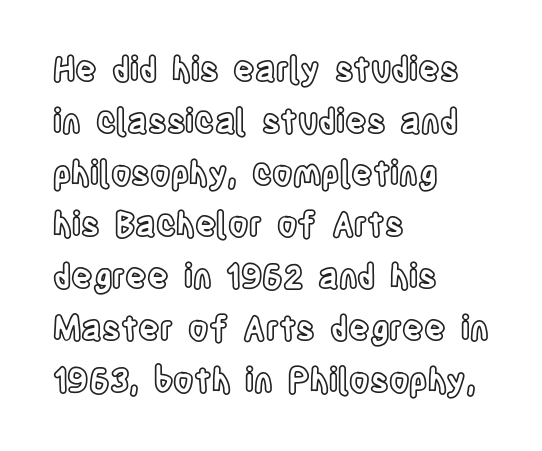
{"italic": "no", "width": "condensed", "x_height": "large", "monospaced": "no", "underline": "no", "align": "left", "line_spacing": "normal", "line_spacing_ratio": 1.57, "letter_spacing": "normal", "letter_spacing_em": 0.0, "glyph_px": 33}
